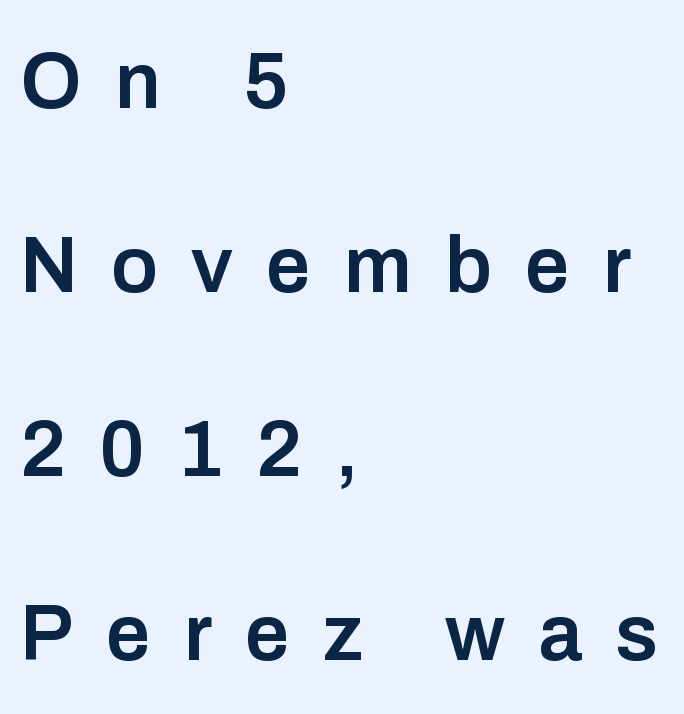
Look at the bottom of the vertical strokes: they stop flat, with no serifs. The glyphs are unaccompanied by any horizontal stroke below them. The rendering uses a semibold face; strokes are thickened but not to full bold. The vertical gap from one line to the next is large. Typeset ragged right — the left edge is the straight one.
